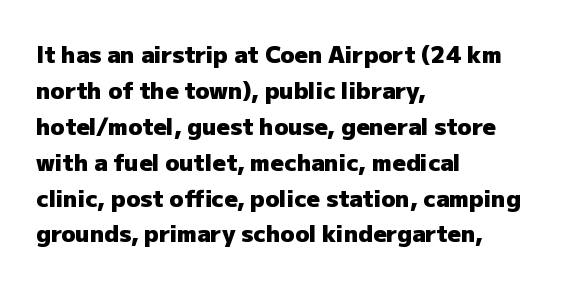
The image shows 23 px bold type, upright; set left-aligned, normal line spacing (1.56x), normal letter spacing, not underlined.
